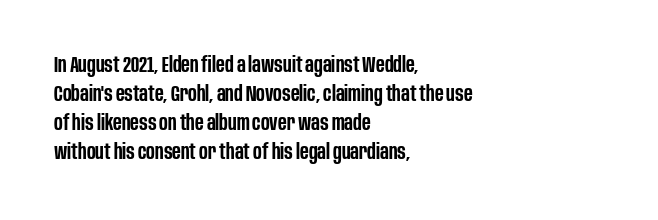
The image shows 22 px text type, upright; set left-aligned, normal line spacing (1.32x), normal letter spacing, not underlined.
